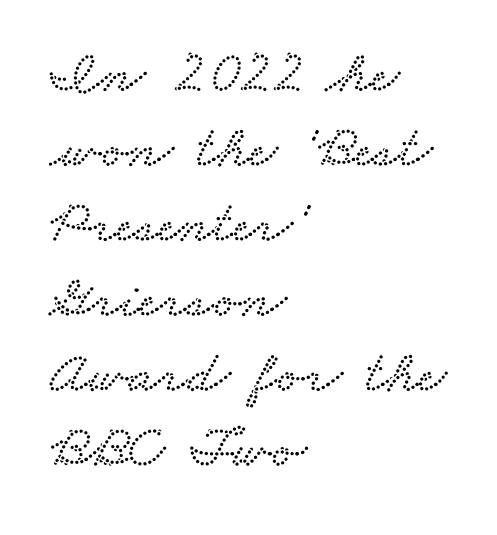
How are the letters spaced? Ordinarily, with no added tracking. The glyphs in this specimen are seriffed. No word sits above an underline. Proportional: the letters do not fall into vertical columns. This sample is left-justified, so line endings fall wherever the words run out.
